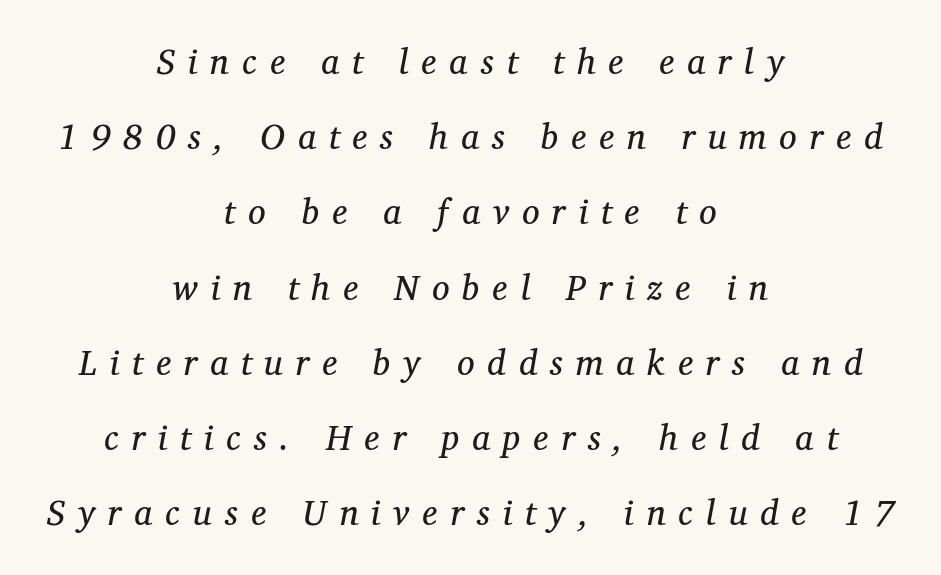
Q: Is the text bold? A: No.
Q: Is the text italic (slanted)? A: Yes, it leans right by about 12 degrees.
Q: Is the typeface a serif or a sans-serif typeface? A: Serif.
Q: Is the text underlined? A: No.
Q: How is the paragraph aligned? A: Centered.
Q: Is the spacing between letters normal or unusually wide? A: Unusually wide.
Q: Is the spacing between lines tight, normal or loose? A: Loose.
Q: Width (condensed, normal, or wide)? A: Normal.
Q: Stroke contrast? A: Medium.
Q: x-height? A: Medium.
Q: Monospaced? A: No.
